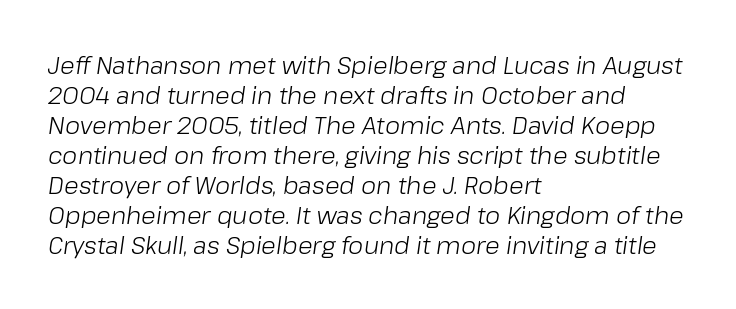
Regarding leading, the lines here are spaced in the standard way. The rendering applies a slant to the glyphs. The strip under each line holds only bare page. Spacing between characters is what you'd get straight out of the box.
